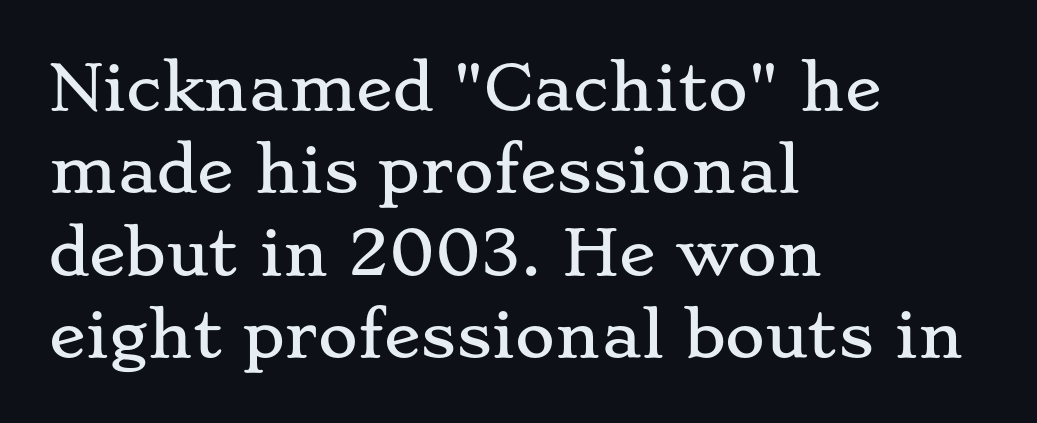
The string is rendered with underlining switched off. The paragraph shown leans on its left margin. Regarding serifs, this sample has them. These lines are rendered in a variable-pitch font.
